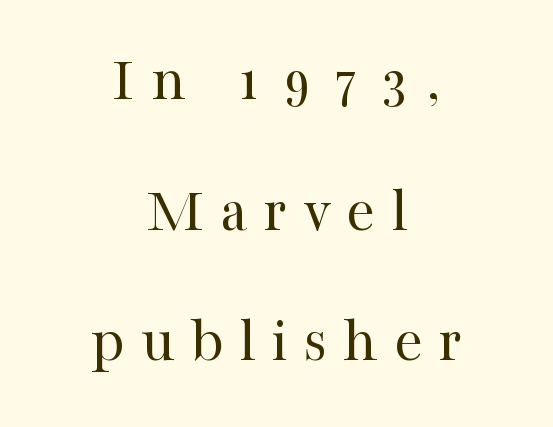
Stems here are at most as thick as an everyday book face. Notice how the passage keeps no hard edge, just a central spine. Compared with typical paragraphs, the rows here are farther apart. Clear beneath every line of the passage.
